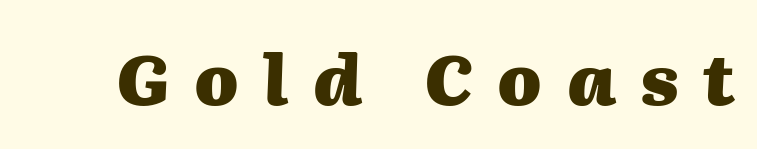
A typesetter would call this proportional, since set widths differ per character. Does the lettering tilt? It does — this is italic. Students, this is bold: see how much ink each stroke carries. In terms of letterspacing, this is a distinctly airy, spread setting.
